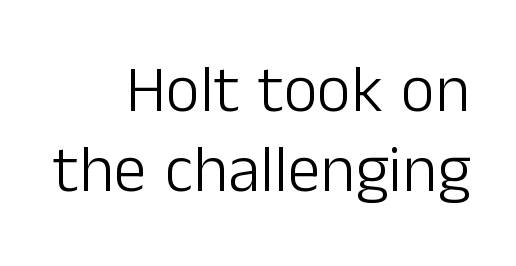
The image shows 66 px light sans-serif type, upright; set right-aligned, line spacing 1.21x, normal letter spacing, not underlined; low stroke contrast and a medium x-height.
